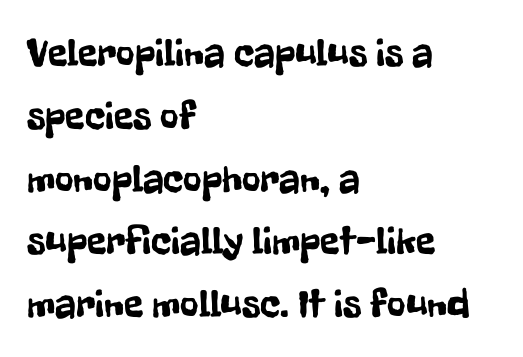
The image shows 40 px condensed sans-serif type, upright; set left-aligned, normal line spacing (1.57x), normal letter spacing, not underlined; low stroke contrast and a medium x-height.
